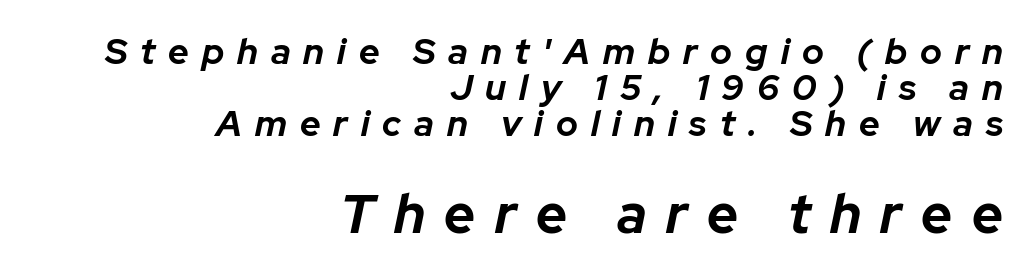
{"italic": "yes", "lean": "right", "slant_degrees": 12, "bold": "yes", "weight": "bold", "width": "normal", "stroke_contrast": "low", "x_height": "medium", "monospaced": "no", "underline": "no", "align": "right", "line_spacing": "tight", "line_spacing_ratio": 1.0, "letter_spacing": "wide", "letter_spacing_em": 0.36, "larger_block": "second", "size_ratio": 1.5, "glyph_px": 54}
